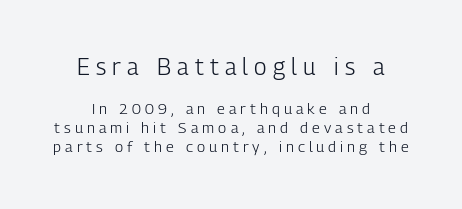
Short and long lines alike share a common midpoint. Summary of vertical rhythm: regular, with standard interline spacing. The face used here is rendered with a markedly widened letterfit. Only glyphs here, with clear space below each row. Italic: no, the glyphs are upright roman.
